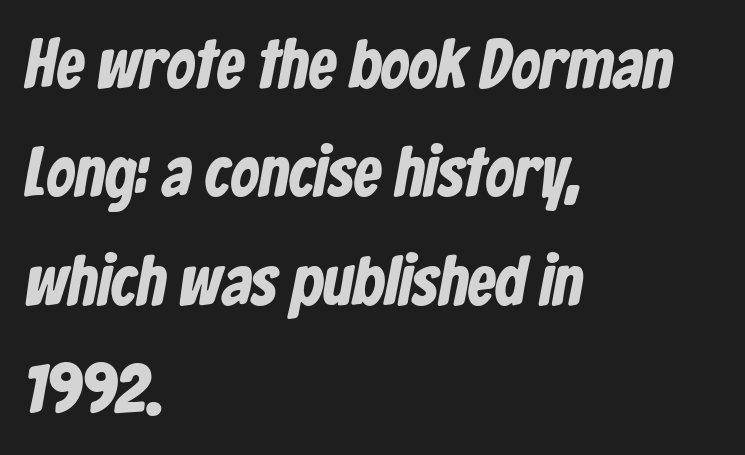
Is this a fixed-width face? No — the glyphs have proportional, varying widths. Any mark beneath the type? The region is blank. Horizontal bands of white between lines are of average thickness. Heft: maximum for text — a bold.
